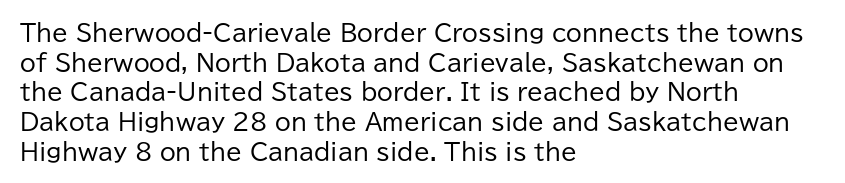
{"italic": "no", "bold": "no", "underline": "no", "align": "left", "line_spacing": "normal", "line_spacing_ratio": 1.29, "letter_spacing": "normal", "letter_spacing_em": 0.0, "glyph_px": 23}
